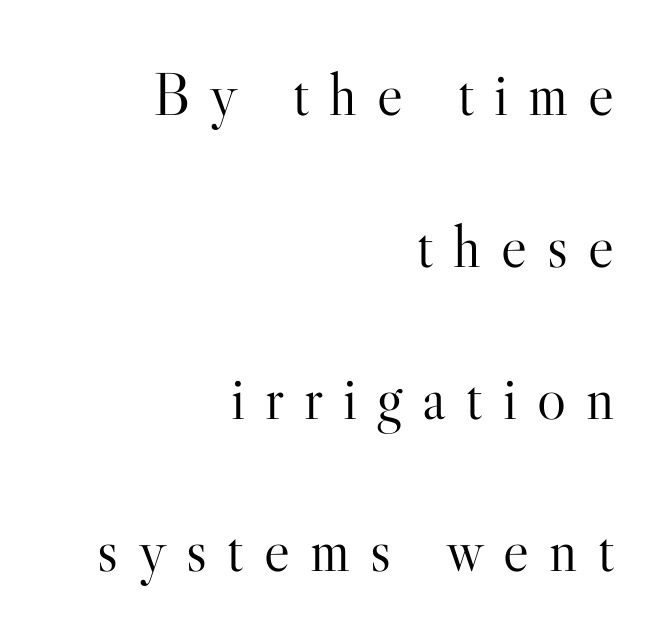
The image shows 61 px light serif type, upright; set right-aligned, loose line spacing (2.49x), unusually wide letter spacing (+0.33 em), not underlined; high stroke contrast and a small x-height.
